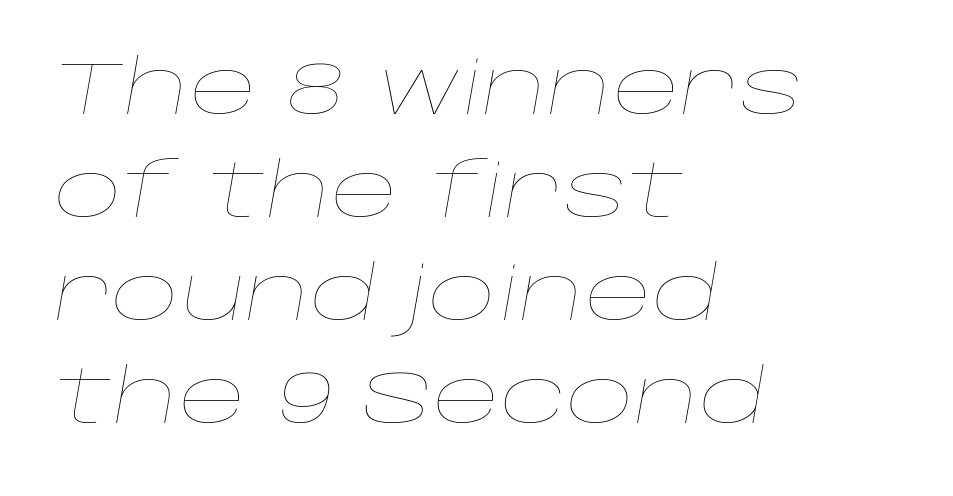
The image shows 74 px thin, wide type, italic (leaning right); set left-aligned, normal line spacing (1.39x), normal letter spacing, not underlined; low stroke contrast and a large x-height.
